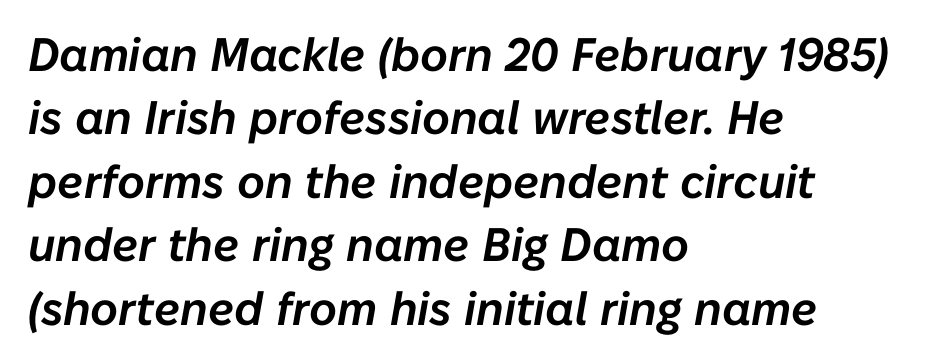
Q: Is the text italic (slanted)? A: Yes, it leans right by about 10 degrees.
Q: Is the text underlined? A: No.
Q: How is the paragraph aligned? A: Left-aligned.
Q: Is the spacing between letters normal or unusually wide? A: Normal.
Q: Is the spacing between lines tight, normal or loose? A: Normal.
Q: Width (condensed, normal, or wide)? A: Normal.
Q: Stroke contrast? A: Low.
Q: x-height? A: Medium.
Q: Monospaced? A: No.
